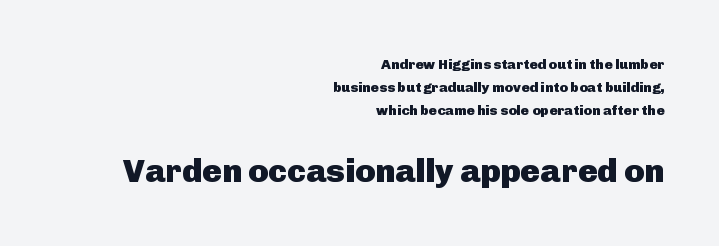
Whoever set this made the second block the dominant, larger element. These lines are composed in type without serifs. Horizontal alignment here is rightward, an uncommon choice for prose. You could call the tracking neutral — neither tight nor loose.
